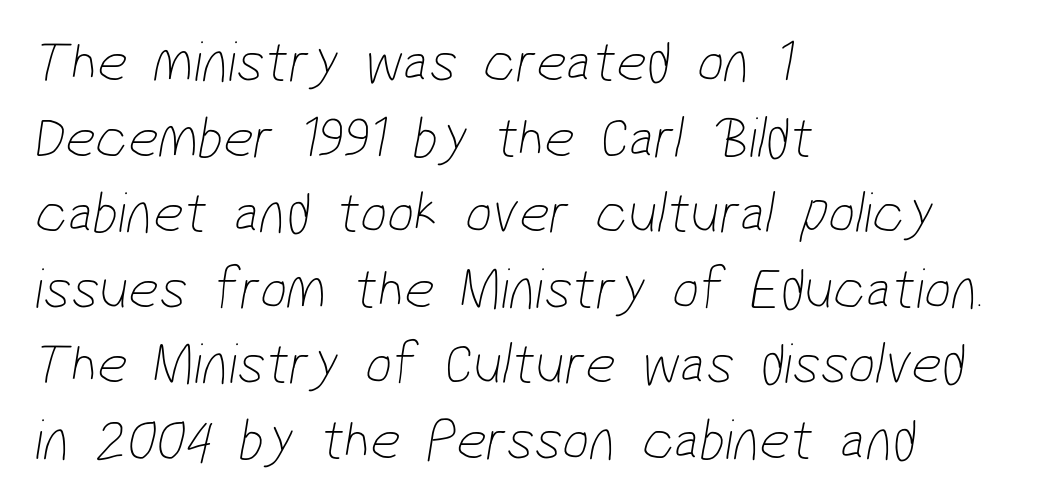
Descenders are the only things crossing below the line. Serifs: no, the terminals of the letterforms are clean. Short and long lines alike share a common starting point at left. These glyphs show unthickened strokes, regular width or finer. The passage shown stacks its lines at a standard gap.
